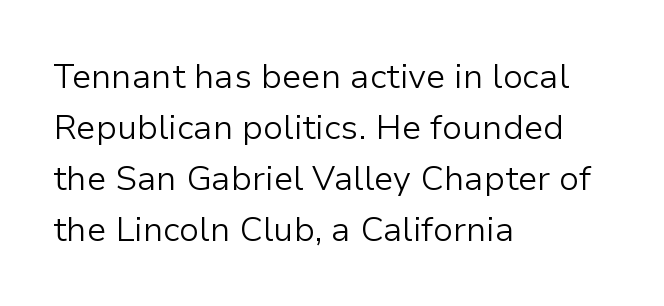
Nobody drew a line under any word here. Is this a fixed-width face? No — the glyphs have proportional, varying widths. Baseline-to-baseline distance is the conventional proportion of letter height. Compared with typical body copy, the letter spacing here is the same. The lettering stays uniformly vertical, giving the passage a roman look.
